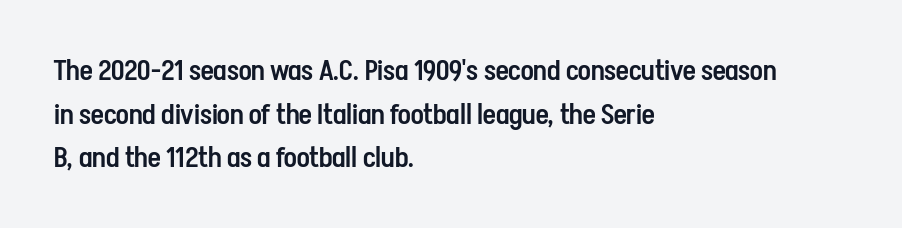
Q: Is the text bold? A: Semi-bold.
Q: Is the text italic (slanted)? A: No, it is upright.
Q: Is the typeface a serif or a sans-serif typeface? A: Sans-serif.
Q: Is the text underlined? A: No.
Q: How is the paragraph aligned? A: Left-aligned.
Q: Is the spacing between letters normal or unusually wide? A: Normal.
Q: Is the spacing between lines tight, normal or loose? A: Normal.
Q: Width (condensed, normal, or wide)? A: Condensed.
Q: Stroke contrast? A: Low.
Q: x-height? A: Medium.
Q: Monospaced? A: No.
